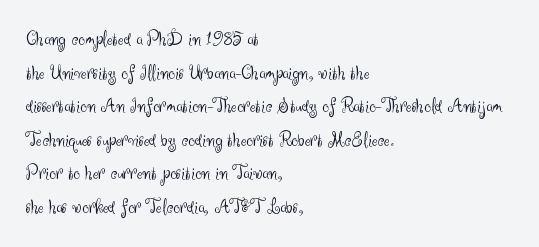
{"italic": "no", "bold": "no", "underline": "no", "align": "left", "line_spacing": "normal", "line_spacing_ratio": 1.6, "letter_spacing": "normal", "letter_spacing_em": 0.0, "glyph_px": 21}
